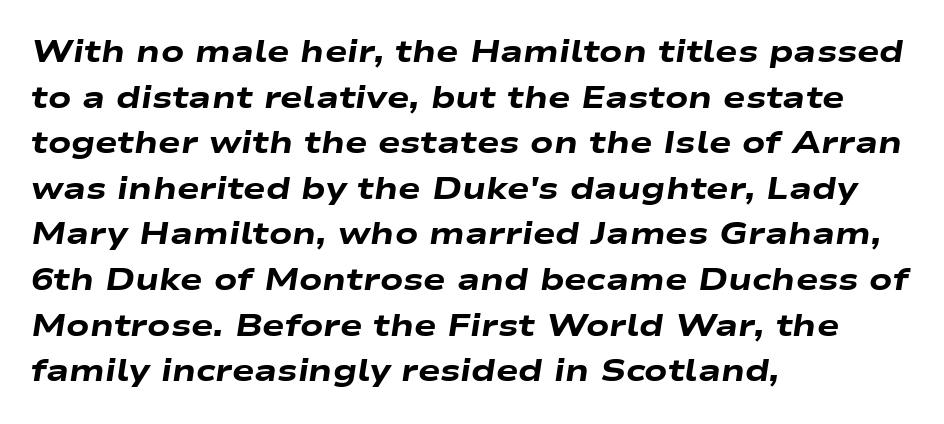
The designer left line spacing at the default. The face used here is proportionally spaced, like ordinary book or web type. The characters look thick and weighty, a clear bold. The setting favours the left margin, as ordinary paragraphs usually do. Inter-character spacing is left at the font's built-in metrics.
